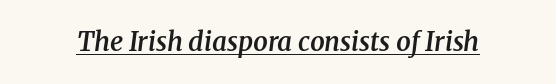
{"italic": "yes", "lean": "right", "slant_degrees": 8, "bold": "semi", "underline": "yes", "letter_spacing": "normal", "letter_spacing_em": 0.0, "glyph_px": 26}
